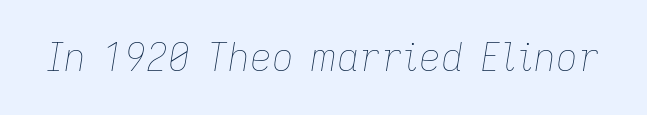
{"italic": "yes", "lean": "right", "slant_degrees": 9, "bold": "no", "weight": "thin", "width": "normal", "stroke_contrast": "low", "x_height": "medium", "monospaced": "no", "underline": "no", "letter_spacing": "normal", "letter_spacing_em": 0.0, "glyph_px": 38}
